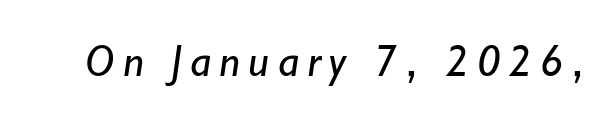
Each letter keeps its own natural width here, so spacing adapts to shape. Underline: absent. Weight: in the light-to-regular range. A sans-serif font was chosen for this passage.
